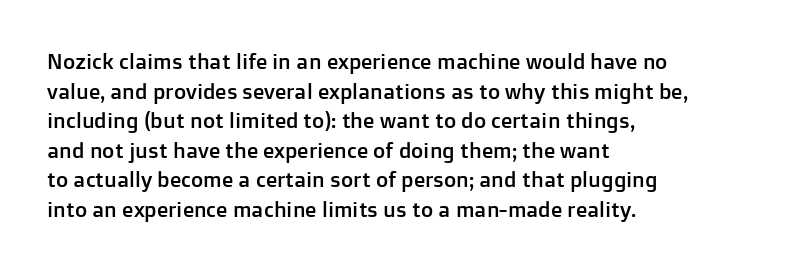
Q: Is the text italic (slanted)? A: No, it is upright.
Q: Is the text underlined? A: No.
Q: How is the paragraph aligned? A: Left-aligned.
Q: Is the spacing between letters normal or unusually wide? A: Normal.
Q: Is the spacing between lines tight, normal or loose? A: Normal.
